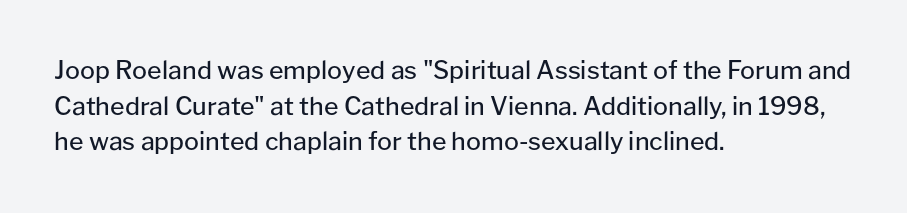
No word sits above an underline. These lines stack with their left ends in a neat column. The line-height multiplier appears to be the usual default. Ordinary non-slanted type is in use. Students, note that the glyphs here touch the page at normal intervals.
